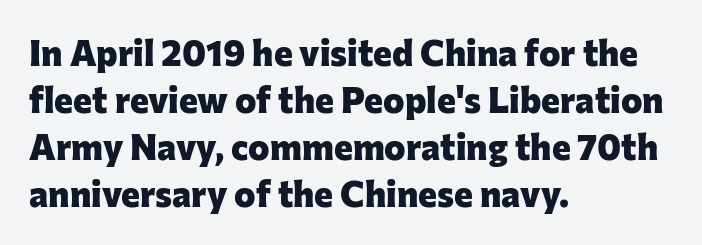
The image shows 36 px heavy sans-serif type, upright; set left-aligned, normal line spacing (1.31x), normal letter spacing, not underlined; low stroke contrast and a medium x-height.
